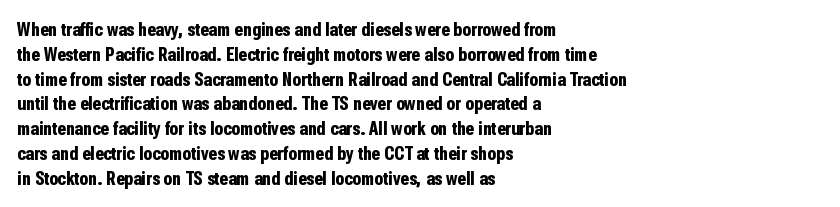
Line starts are locked; line ends wander. Tracking value appears to be zero — textbook default spacing. Style check: upright. Rule under the text: the space is simply empty. Heavy-handed strokes throughout: this text is bold.
